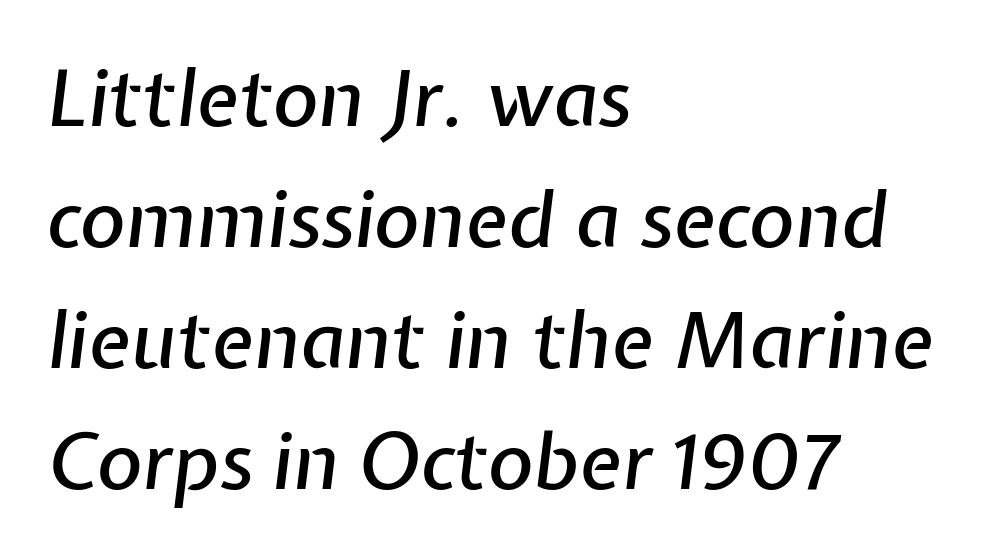
The passage shown has conventional tracking throughout. The face used here is proportionally spaced, like ordinary book or web type. The passage shown leans; its letterforms are oblique. In terms of leading, this rendering sits right in the middle. The lines are quadded left.
